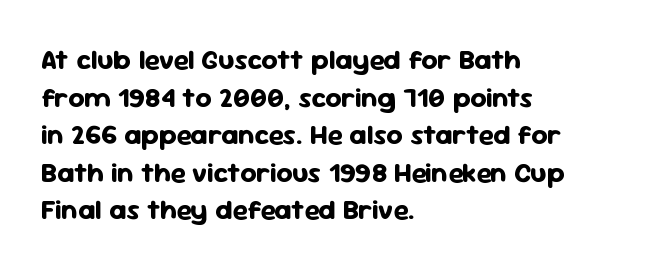
Q: Is the text bold? A: Yes.
Q: Is the text italic (slanted)? A: No, it is upright.
Q: Is the typeface a serif or a sans-serif typeface? A: Sans-serif.
Q: Is the text underlined? A: No.
Q: How is the paragraph aligned? A: Left-aligned.
Q: Is the spacing between letters normal or unusually wide? A: Normal.
Q: Is the spacing between lines tight, normal or loose? A: Normal.
Q: Width (condensed, normal, or wide)? A: Normal.
Q: Stroke contrast? A: Low.
Q: x-height? A: Medium.
Q: Monospaced? A: No.
